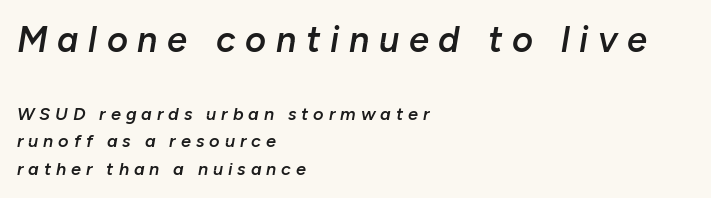
Q: Is the text bold? A: Semi-bold.
Q: Is the text italic (slanted)? A: Yes, it leans right by about 10 degrees.
Q: Is the text underlined? A: No.
Q: How is the paragraph aligned? A: Left-aligned.
Q: Is the spacing between letters normal or unusually wide? A: Unusually wide.
Q: Is the spacing between lines tight, normal or loose? A: Normal.
Q: Which block of text is set in a larger size, the first (top) or the second (bottom)? A: The first (top) one.
Q: Width (condensed, normal, or wide)? A: Normal.
Q: Stroke contrast? A: Low.
Q: x-height? A: Medium.
Q: Monospaced? A: No.
